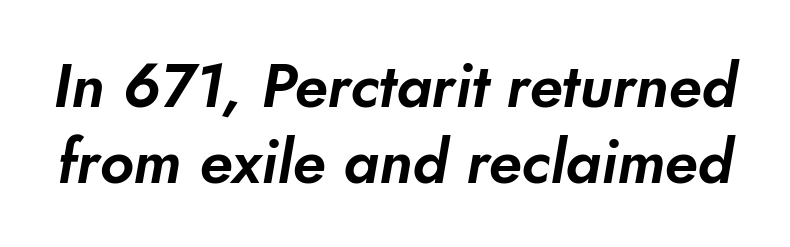
{"serif": "no", "width": "normal", "stroke_contrast": "low", "x_height": "small", "monospaced": "no", "underline": "no", "line_spacing_ratio": 1.24, "letter_spacing": "normal", "letter_spacing_em": 0.0, "glyph_px": 61}
